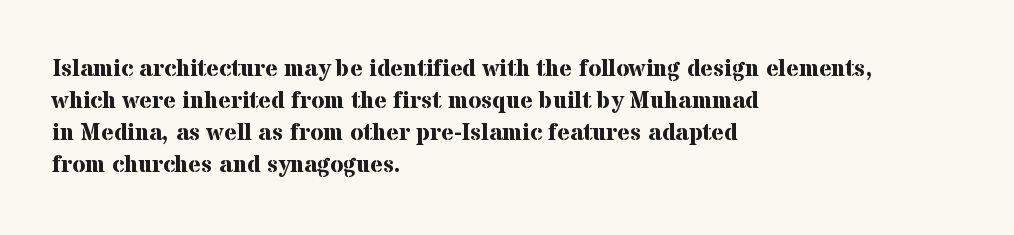
{"italic": "no", "bold": "yes", "underline": "no", "align": "left", "line_spacing": "normal", "line_spacing_ratio": 1.34, "letter_spacing": "normal", "letter_spacing_em": 0.0, "glyph_px": 24}
